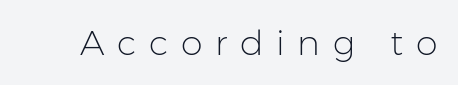
Italic? Not at all — the glyphs are vertical. Classification — sans serif. Look at the tracking — it's clearly loosened, letters drifting apart. The string is rendered with underlining switched off. The cut favours lightness, reaching ordinary text weight at its darkest.
